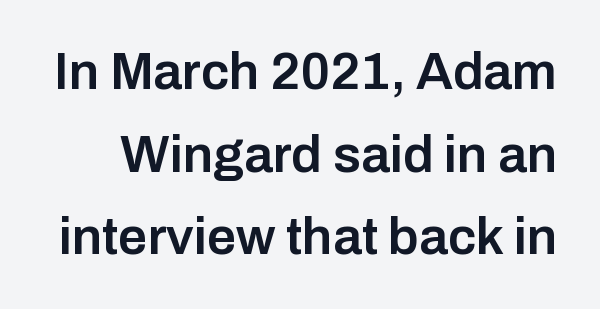
{"serif": "no", "italic": "no", "bold": "semi", "weight": "semibold", "width": "normal", "stroke_contrast": "low", "x_height": "medium", "monospaced": "no", "underline": "no", "line_spacing": "normal", "line_spacing_ratio": 1.59, "letter_spacing": "normal", "letter_spacing_em": 0.0, "glyph_px": 52}
